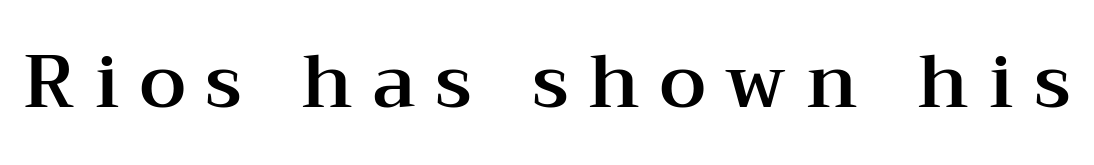
{"serif": "yes", "italic": "no", "width": "wide", "stroke_contrast": "medium", "x_height": "medium", "monospaced": "no", "underline": "no", "letter_spacing": "wide", "letter_spacing_em": 0.27, "glyph_px": 74}
